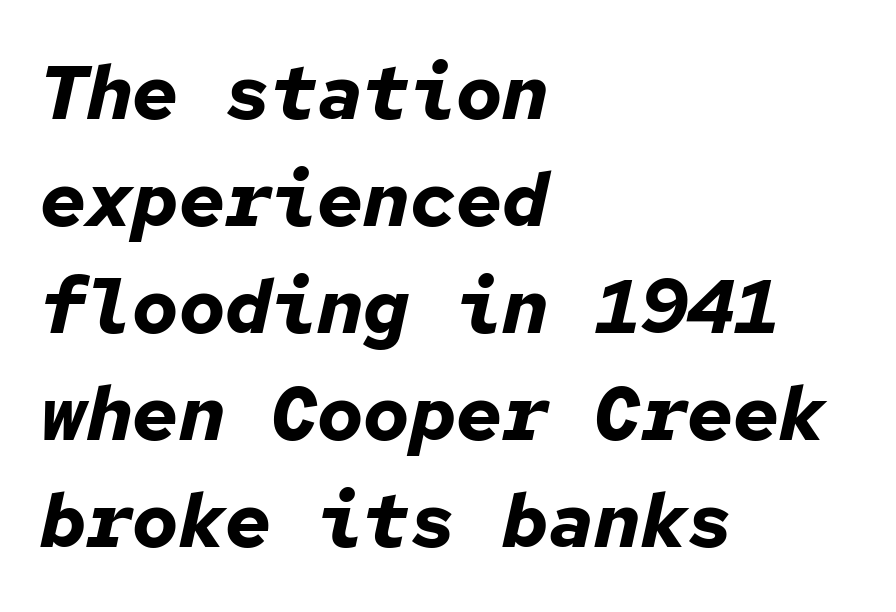
Q: Is the text bold? A: Yes.
Q: Is the text italic (slanted)? A: Yes, it leans right by about 12 degrees.
Q: Is the text underlined? A: No.
Q: How is the paragraph aligned? A: Left-aligned.
Q: Is the spacing between letters normal or unusually wide? A: Normal.
Q: Is the spacing between lines tight, normal or loose? A: Normal.
Q: Width (condensed, normal, or wide)? A: Normal.
Q: Stroke contrast? A: Low.
Q: x-height? A: Medium.
Q: Monospaced? A: Yes.
